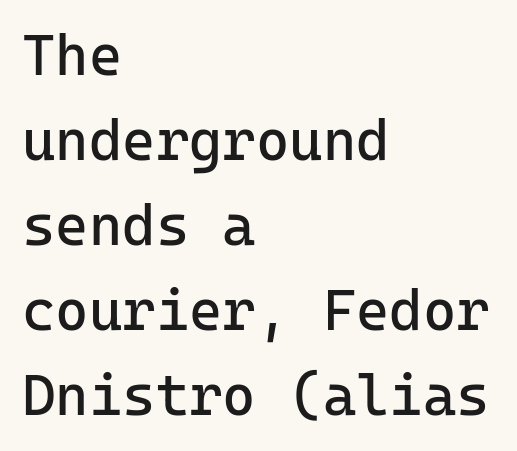
Q: Is the text bold? A: No.
Q: Is the text italic (slanted)? A: No, it is upright.
Q: Is the typeface a serif or a sans-serif typeface? A: Sans-serif.
Q: Is the text underlined? A: No.
Q: How is the paragraph aligned? A: Left-aligned.
Q: Is the spacing between letters normal or unusually wide? A: Normal.
Q: Is the spacing between lines tight, normal or loose? A: Normal.
Q: Width (condensed, normal, or wide)? A: Normal.
Q: Stroke contrast? A: Low.
Q: x-height? A: Medium.
Q: Monospaced? A: Yes.
